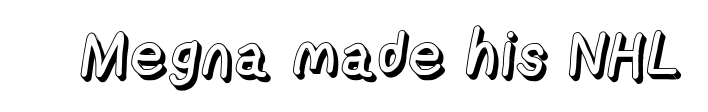
Q: Is the text italic (slanted)? A: Yes.
Q: Is the text underlined? A: No.
Q: Is the spacing between letters normal or unusually wide? A: Normal.
Q: Width (condensed, normal, or wide)? A: Normal.
Q: x-height? A: Medium.
Q: Monospaced? A: No.
